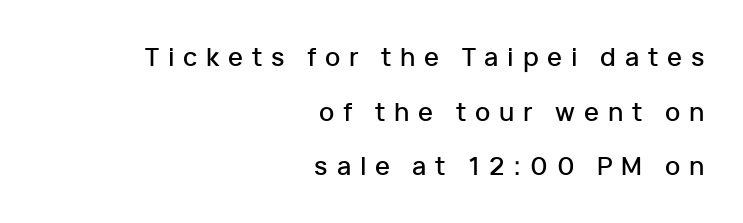
The image shows 25 px text type, upright; set right-aligned, loose line spacing (2.19x), unusually wide letter spacing (+0.35 em), not underlined.
